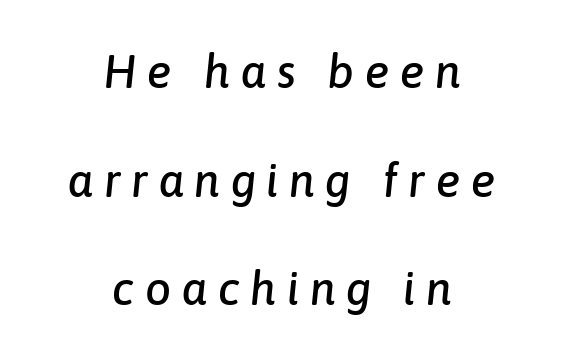
In CSS terms this would be text-align: center. No word sits above an underline. The specimen reads as italic at a glance. Here the designer chose a conventional face with non-uniform glyph widths.
